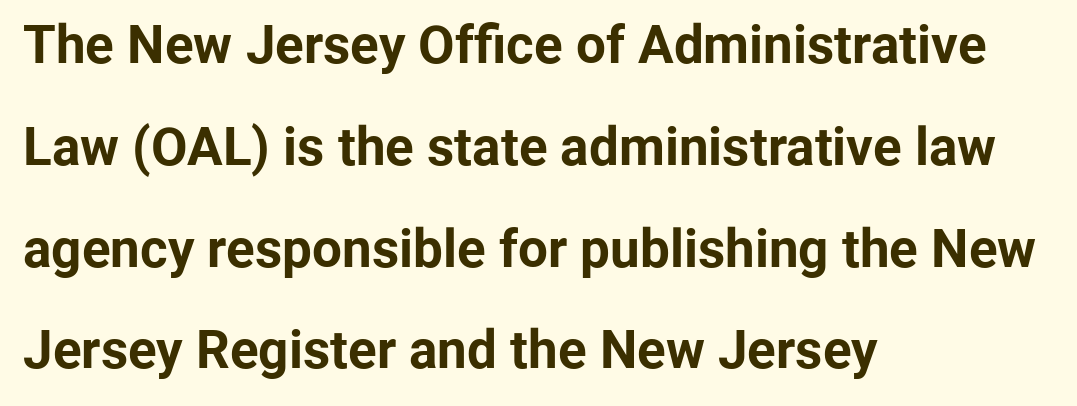
Set as a true bold cut, around the 700 mark. A student would call this left alignment; a typographer would say flush left, rag right. Ascenders rise straight up at ninety degrees. In terms of leading, this rendering errs on the spacious side. Rule under the text: the space is simply empty.
